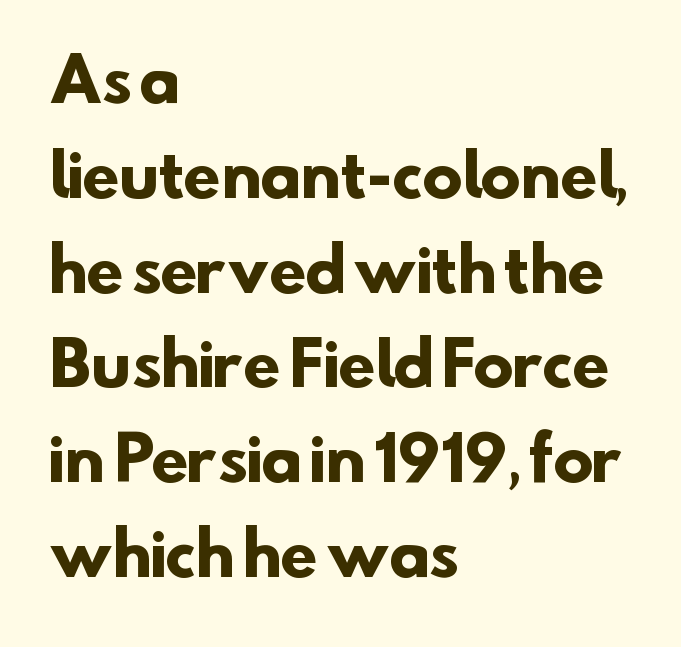
Q: Is the text bold? A: Yes.
Q: Is the typeface a serif or a sans-serif typeface? A: Sans-serif.
Q: Is the text underlined? A: No.
Q: How is the paragraph aligned? A: Left-aligned.
Q: Is the spacing between letters normal or unusually wide? A: Normal.
Q: Is the spacing between lines tight, normal or loose? A: Normal.
Q: Width (condensed, normal, or wide)? A: Normal.
Q: Stroke contrast? A: Low.
Q: x-height? A: Small.
Q: Monospaced? A: No.
